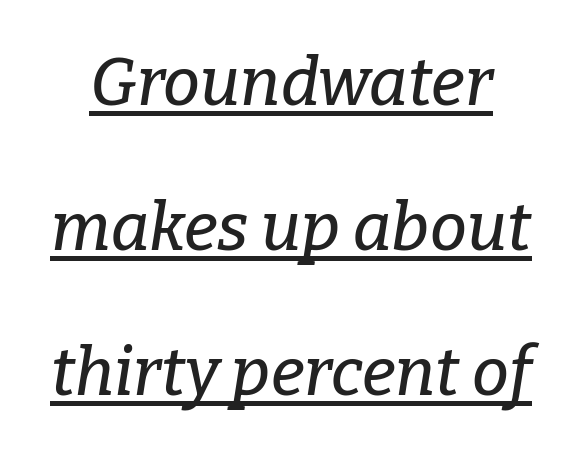
{"serif": "yes", "italic": "yes", "lean": "right", "slant_degrees": 9, "width": "normal", "stroke_contrast": "low", "x_height": "medium", "monospaced": "no", "underline": "yes", "line_spacing": "loose", "line_spacing_ratio": 2.2, "letter_spacing": "normal", "letter_spacing_em": 0.0, "glyph_px": 66}
